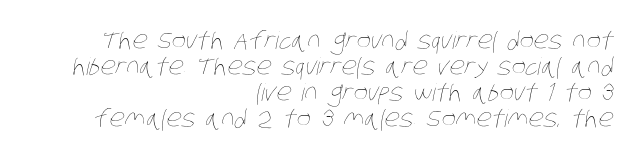
{"bold": "no", "underline": "no", "align": "right", "line_spacing": "tight", "line_spacing_ratio": 1.08, "letter_spacing": "normal", "letter_spacing_em": 0.0, "glyph_px": 24}
